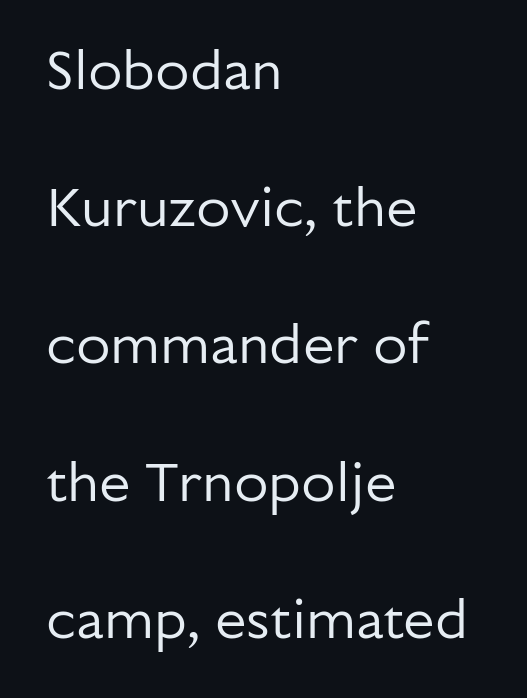
{"serif": "no", "italic": "no", "bold": "no", "weight": "regular", "width": "normal", "stroke_contrast": "low", "x_height": "medium", "monospaced": "no", "underline": "no", "align": "left", "line_spacing": "loose", "line_spacing_ratio": 2.45, "letter_spacing": "normal", "letter_spacing_em": 0.0, "glyph_px": 56}
